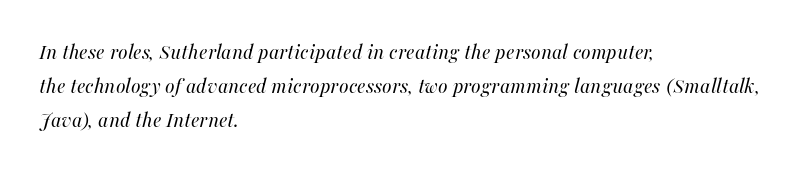
Q: Is the text bold? A: No.
Q: Is the text italic (slanted)? A: Yes, it leans right by about 16 degrees.
Q: Is the text underlined? A: No.
Q: How is the paragraph aligned? A: Left-aligned.
Q: Is the spacing between letters normal or unusually wide? A: Normal.
Q: Is the spacing between lines tight, normal or loose? A: Normal.
